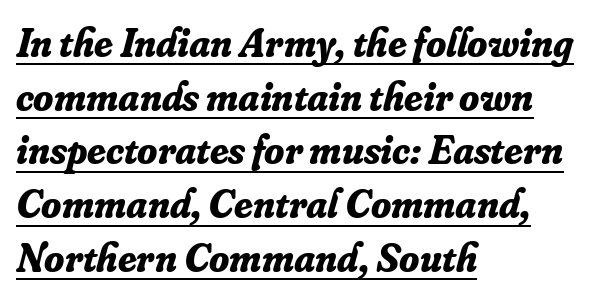
{"serif": "yes", "italic": "yes", "lean": "right", "slant_degrees": 16, "bold": "yes", "weight": "bold", "width": "normal", "stroke_contrast": "low", "x_height": "small", "monospaced": "no", "underline": "yes", "align": "left", "line_spacing": "normal", "line_spacing_ratio": 1.31, "letter_spacing": "normal", "letter_spacing_em": 0.0, "glyph_px": 41}
